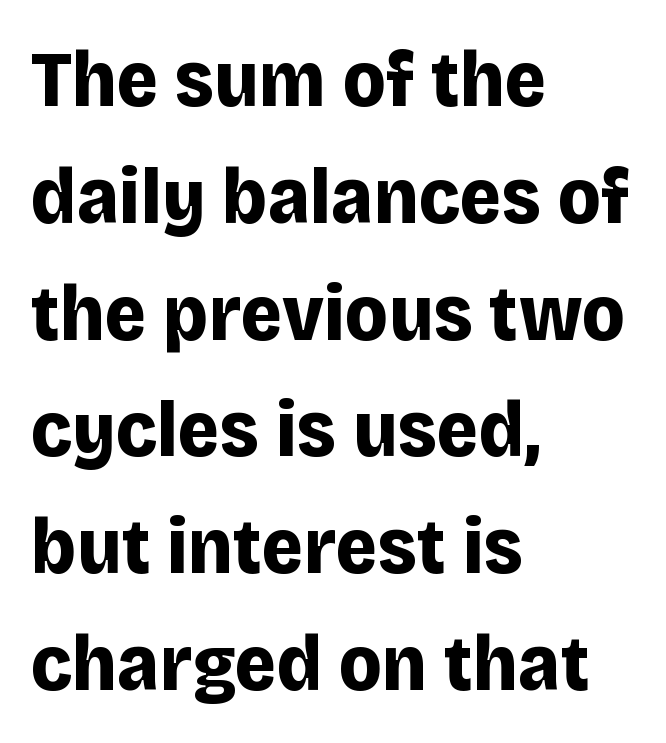
Q: Is the text bold? A: Yes.
Q: Is the text italic (slanted)? A: No, it is upright.
Q: Is the typeface a serif or a sans-serif typeface? A: Sans-serif.
Q: Is the text underlined? A: No.
Q: How is the paragraph aligned? A: Left-aligned.
Q: Is the spacing between letters normal or unusually wide? A: Normal.
Q: Is the spacing between lines tight, normal or loose? A: Normal.
Q: Width (condensed, normal, or wide)? A: Normal.
Q: Stroke contrast? A: Low.
Q: x-height? A: Large.
Q: Monospaced? A: No.
